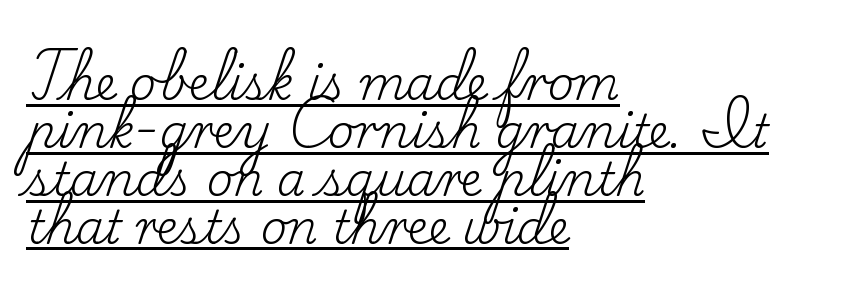
The image shows 46 px regular-weight serif type; set left-aligned, tight line spacing (1.04x), normal letter spacing, underlined; low stroke contrast and a small x-height.
